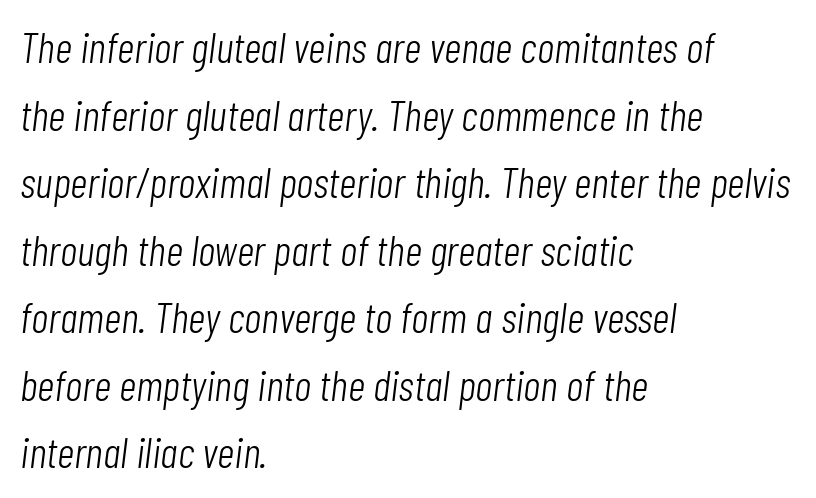
The image shows 43 px light, condensed type, italic (leaning right); set left-aligned, normal line spacing (1.57x), normal letter spacing, not underlined; low stroke contrast and a medium x-height.
